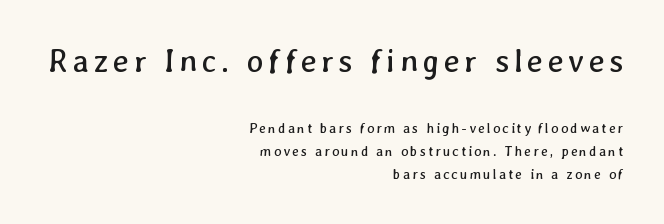
The face looks like a standard text weight, possibly lighter. Reading top to bottom, the characters get smaller at the block break. The rendering uses natural spacing where letterforms have individual widths. The words here are not underlined. The paragraph shown leans on its right margin. The lines sit at an ordinary, default distance from one another.
